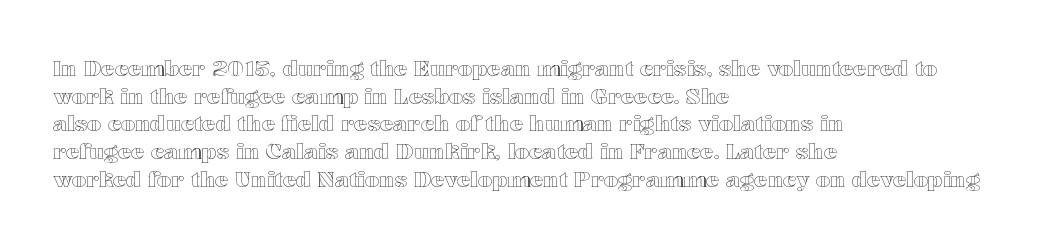
{"italic": "no", "underline": "no", "align": "left", "line_spacing": "normal", "line_spacing_ratio": 1.26, "letter_spacing": "normal", "letter_spacing_em": 0.0, "glyph_px": 22}
